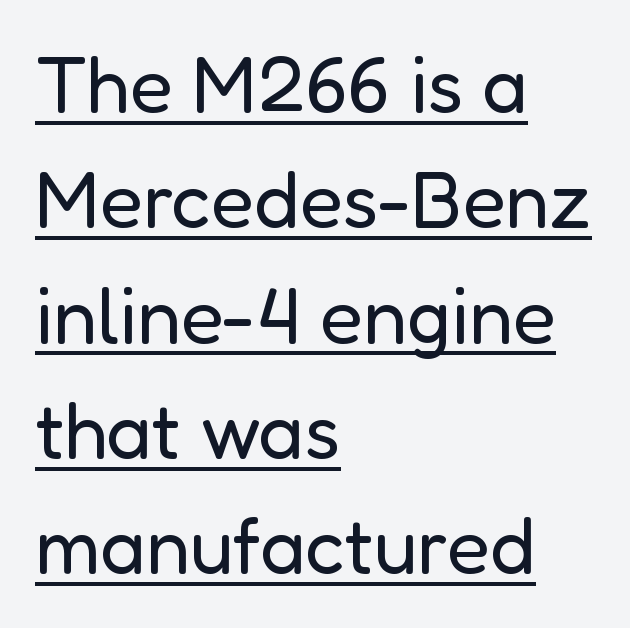
The image shows 79 px regular-weight sans-serif type, upright; set left-aligned, normal line spacing (1.46x), normal letter spacing, underlined; low stroke contrast and a medium x-height.
